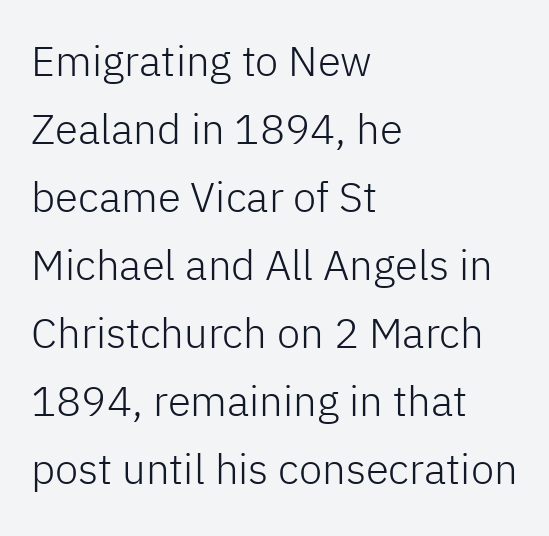
{"serif": "no", "italic": "no", "bold": "no", "weight": "light", "width": "normal", "stroke_contrast": "low", "x_height": "medium", "monospaced": "no", "underline": "no", "align": "left", "line_spacing": "normal", "line_spacing_ratio": 1.62, "letter_spacing": "normal", "letter_spacing_em": 0.0, "glyph_px": 42}
